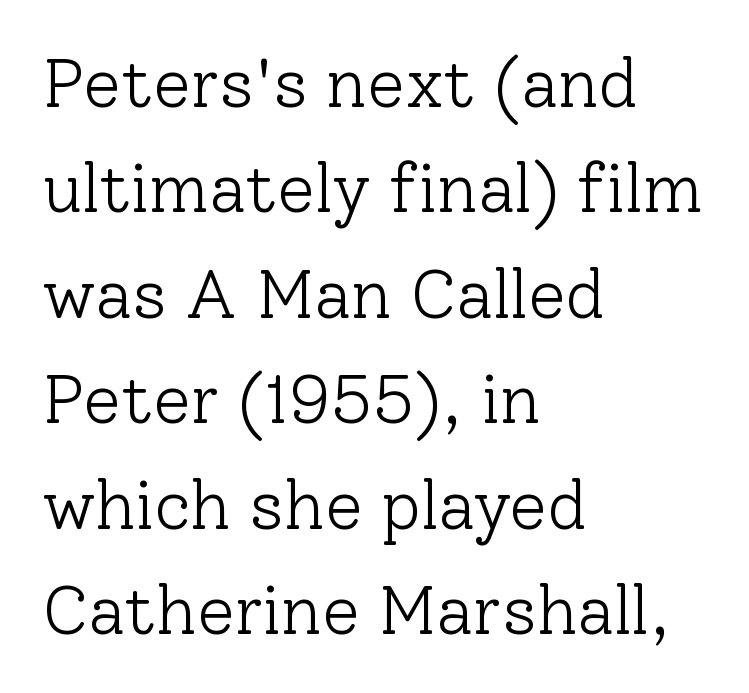
Look at the bottom of the vertical strokes: they flare into serifs here. The passage shown stacks its lines at a standard gap. A typesetter would call this proportional, since set widths differ per character. Upright lettering throughout. On a weight scale, this lands at 450 or below.
